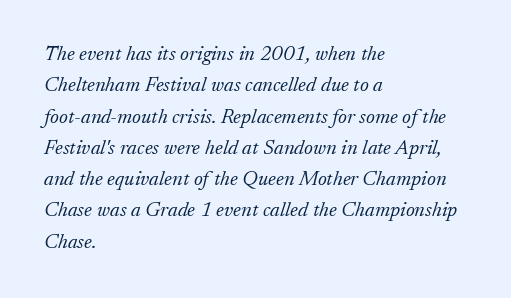
Honestly, there is no underline to notice here at all. The vertical gap from one line to the next is medium. No extra tracking has been applied to these lines. The letters are slanted; this is an italic face. This rendering uses left alignment, leaving the right contour irregular. Weight: regular or lighter.
